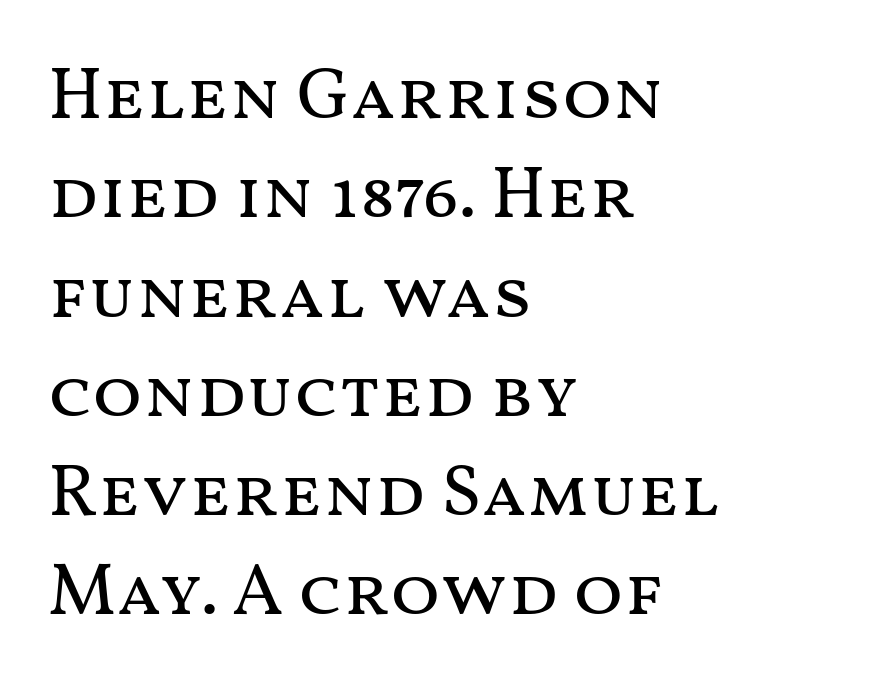
Q: Is the text bold? A: No.
Q: Is the text italic (slanted)? A: No, it is upright.
Q: Is the text underlined? A: No.
Q: How is the paragraph aligned? A: Left-aligned.
Q: Is the spacing between letters normal or unusually wide? A: Normal.
Q: Is the spacing between lines tight, normal or loose? A: Normal.
Q: Width (condensed, normal, or wide)? A: Wide.
Q: Stroke contrast? A: Medium.
Q: x-height? A: Medium.
Q: Monospaced? A: No.
